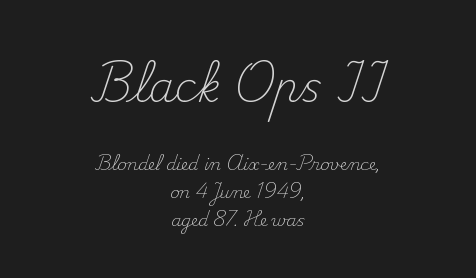
{"serif": "yes", "bold": "no", "weight": "light", "width": "normal", "stroke_contrast": "medium", "x_height": "small", "monospaced": "no", "underline": "no", "align": "center", "line_spacing_ratio": 1.76, "letter_spacing": "normal", "letter_spacing_em": 0.0, "larger_block": "first", "size_ratio": 2.56, "glyph_px": 41}
